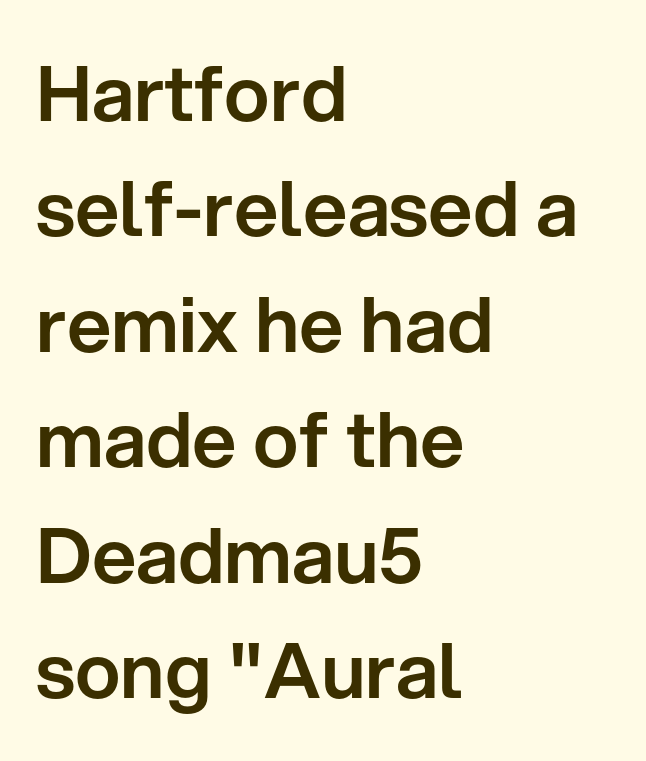
Q: Is the text italic (slanted)? A: No, it is upright.
Q: Is the typeface a serif or a sans-serif typeface? A: Sans-serif.
Q: Is the text underlined? A: No.
Q: How is the paragraph aligned? A: Left-aligned.
Q: Is the spacing between letters normal or unusually wide? A: Normal.
Q: Is the spacing between lines tight, normal or loose? A: Normal.
Q: Width (condensed, normal, or wide)? A: Normal.
Q: Stroke contrast? A: Low.
Q: x-height? A: Medium.
Q: Monospaced? A: No.
